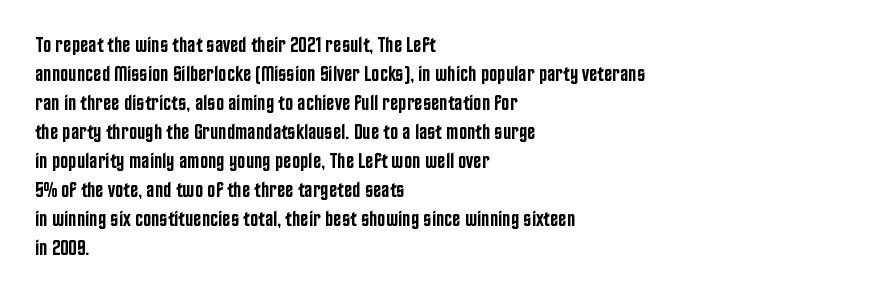
The image shows 22 px text type, upright; set left-aligned, normal line spacing (1.32x), normal letter spacing, not underlined.
